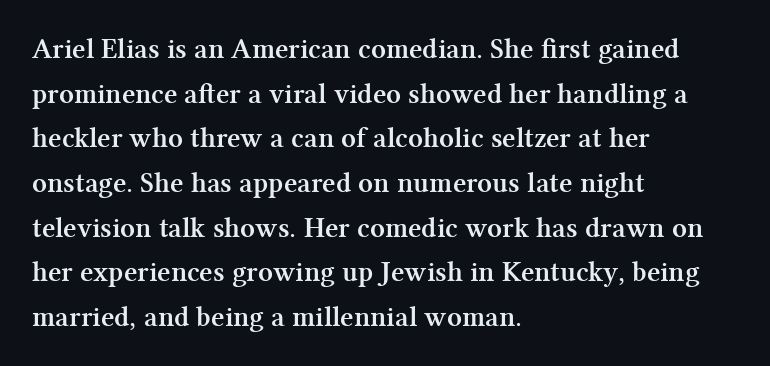
Q: Is the text bold? A: Yes.
Q: Is the text italic (slanted)? A: No, it is upright.
Q: Is the typeface a serif or a sans-serif typeface? A: Serif.
Q: Is the text underlined? A: No.
Q: How is the paragraph aligned? A: Left-aligned.
Q: Is the spacing between letters normal or unusually wide? A: Normal.
Q: Is the spacing between lines tight, normal or loose? A: Normal.
Q: Width (condensed, normal, or wide)? A: Normal.
Q: Stroke contrast? A: Medium.
Q: x-height? A: Medium.
Q: Monospaced? A: No.
